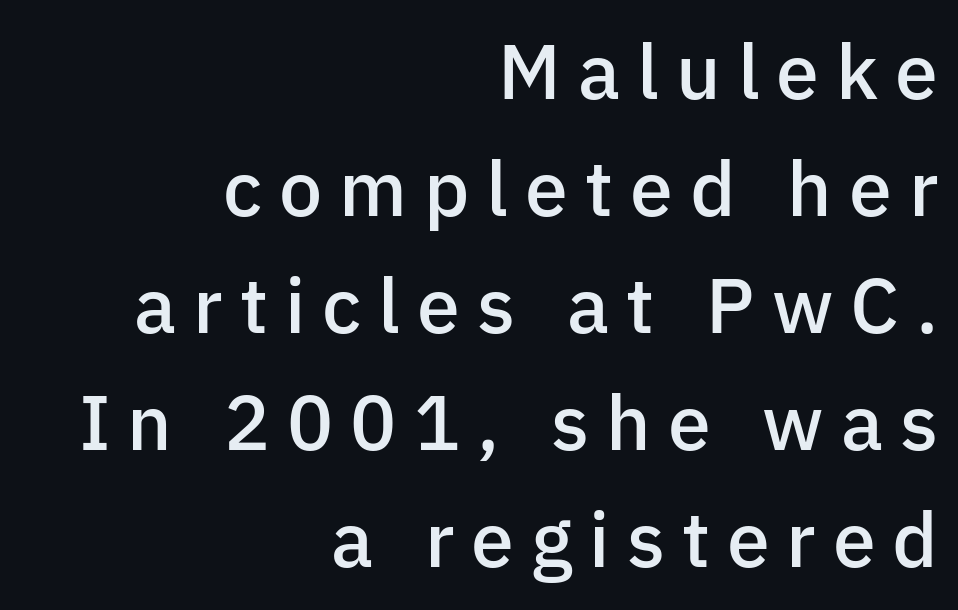
The image shows 77 px semibold sans-serif type, upright; set right-aligned, normal line spacing (1.52x), unusually wide letter spacing (+0.22 em), not underlined; low stroke contrast and a medium x-height.
